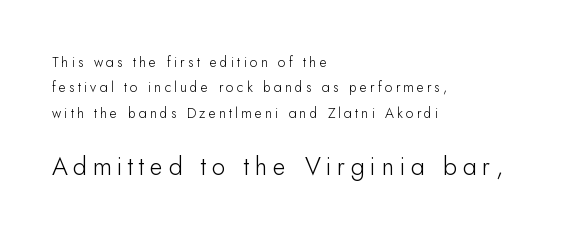
Q: Is the text bold? A: No.
Q: Is the text italic (slanted)? A: No, it is upright.
Q: Is the text underlined? A: No.
Q: How is the paragraph aligned? A: Left-aligned.
Q: Is the spacing between letters normal or unusually wide? A: Unusually wide.
Q: Which block of text is set in a larger size, the first (top) or the second (bottom)? A: The second (bottom) one.
